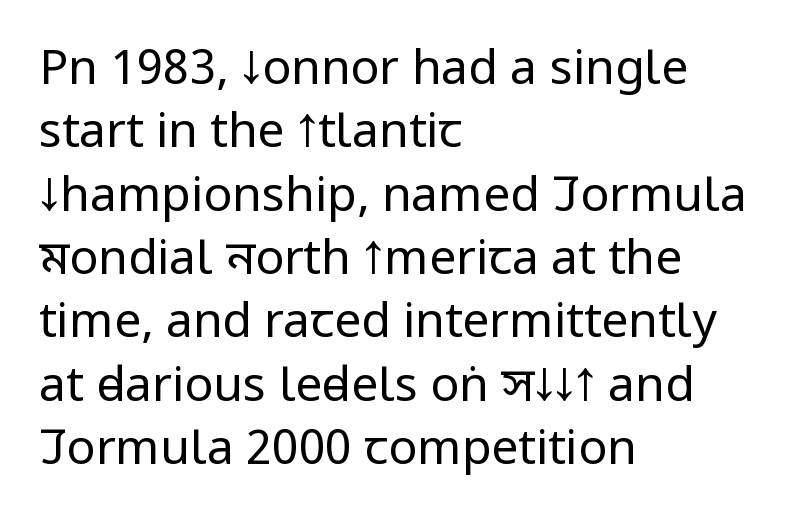
Unlike a traditional serif, this face leaves its strokes unadorned. The area under the type is left untouched. The lettering holds an erect, upright posture throughout. You could not count columns in this text — the font is proportionally spaced.
